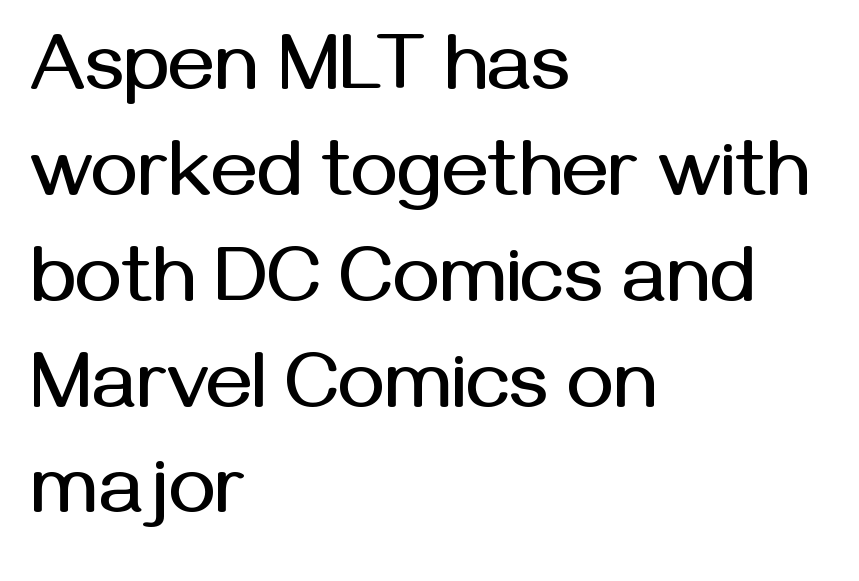
The image shows 79 px sans-serif type, upright; set left-aligned, normal line spacing (1.34x), normal letter spacing, not underlined; medium stroke contrast and a medium x-height.
